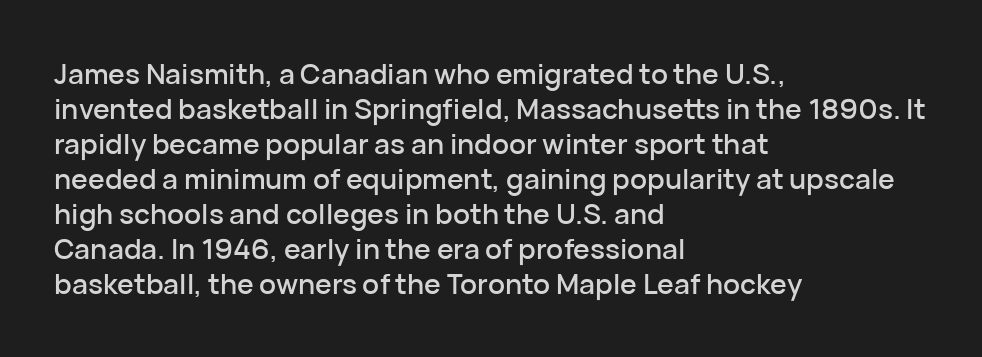
Q: Is the text italic (slanted)? A: No, it is upright.
Q: Is the typeface a serif or a sans-serif typeface? A: Sans-serif.
Q: Is the text underlined? A: No.
Q: How is the paragraph aligned? A: Left-aligned.
Q: Is the spacing between letters normal or unusually wide? A: Normal.
Q: Is the spacing between lines tight, normal or loose? A: Normal.
Q: Width (condensed, normal, or wide)? A: Normal.
Q: Stroke contrast? A: Low.
Q: x-height? A: Medium.
Q: Monospaced? A: No.
